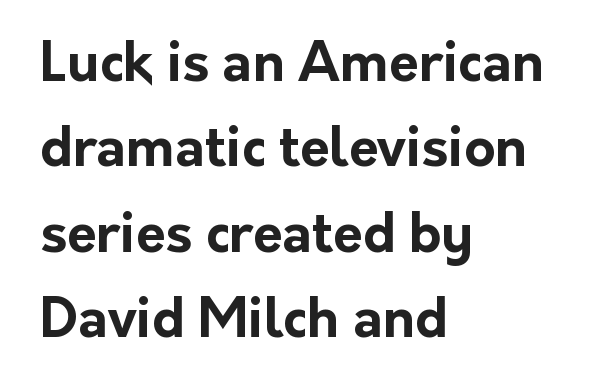
{"serif": "no", "italic": "no", "bold": "yes", "weight": "bold", "width": "normal", "stroke_contrast": "low", "x_height": "medium", "monospaced": "no", "underline": "no", "align": "left", "line_spacing": "normal", "line_spacing_ratio": 1.58, "letter_spacing": "normal", "letter_spacing_em": 0.0, "glyph_px": 54}
